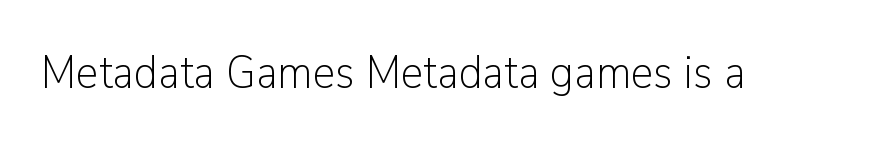
Q: Is the text bold? A: No.
Q: Is the text italic (slanted)? A: No, it is upright.
Q: Is the typeface a serif or a sans-serif typeface? A: Sans-serif.
Q: Is the text underlined? A: No.
Q: Is the spacing between letters normal or unusually wide? A: Normal.
Q: Width (condensed, normal, or wide)? A: Normal.
Q: Stroke contrast? A: Low.
Q: x-height? A: Medium.
Q: Monospaced? A: No.
